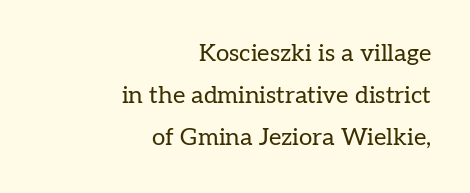
The image shows 24 px text type, upright; set right-aligned, line spacing 1.76x, normal letter spacing, not underlined.
